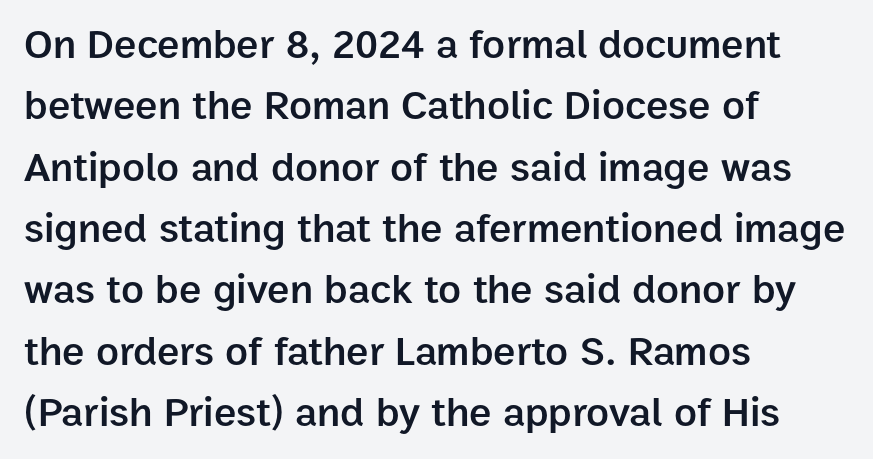
The face used here is rendered with its standard letterfit. No italicization has been applied; the sample stays upright. Each row of text sits above clean, open space. Every row of glyphs begins at an identical x-position on the left.
